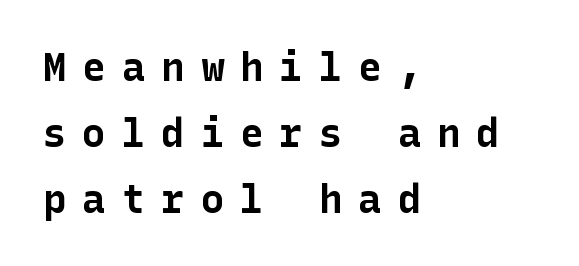
The image shows 39 px bold sans-serif type, upright; set left-aligned, normal line spacing (1.69x), unusually wide letter spacing (+0.41 em), not underlined; low stroke contrast and a medium x-height.
